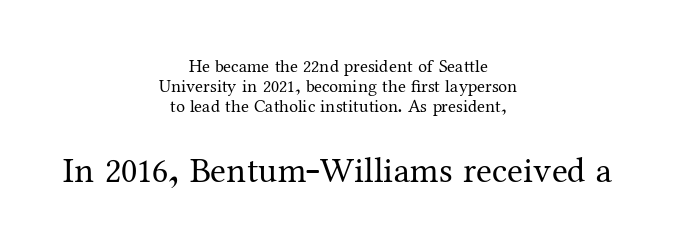
{"serif": "yes", "italic": "no", "bold": "no", "weight": "regular", "width": "normal", "stroke_contrast": "medium", "x_height": "medium", "monospaced": "no", "underline": "no", "align": "center", "line_spacing": "tight", "line_spacing_ratio": 1.11, "letter_spacing": "normal", "letter_spacing_em": 0.0, "larger_block": "second", "size_ratio": 2.0, "glyph_px": 36}
